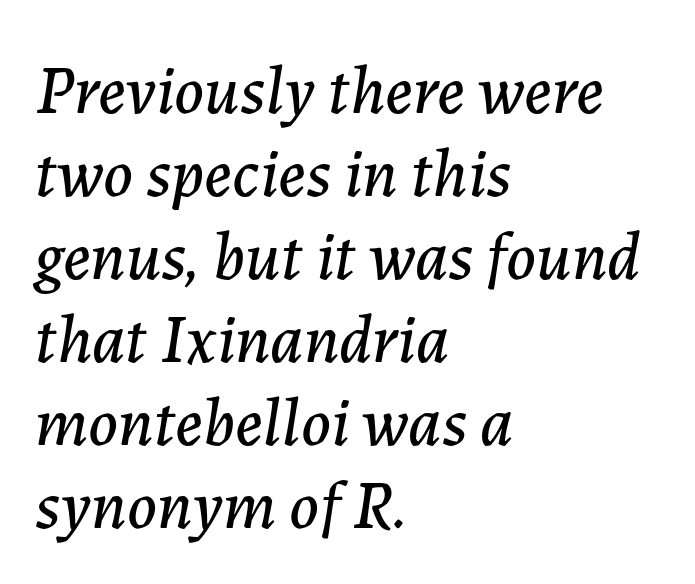
{"italic": "yes", "lean": "right", "slant_degrees": 7, "width": "normal", "stroke_contrast": "low", "x_height": "medium", "monospaced": "no", "underline": "no", "align": "left", "line_spacing_ratio": 1.22, "letter_spacing": "normal", "letter_spacing_em": 0.0, "glyph_px": 68}
